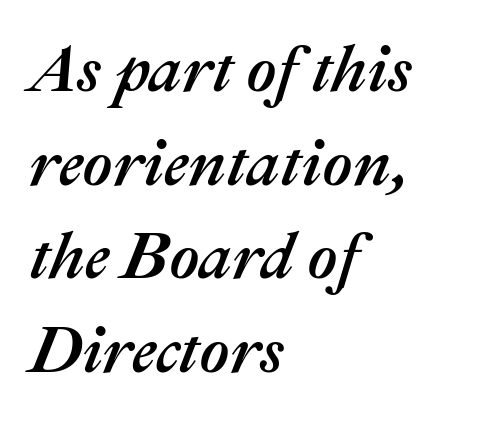
{"italic": "yes", "lean": "right", "slant_degrees": 22, "width": "normal", "stroke_contrast": "medium", "x_height": "medium", "monospaced": "no", "underline": "no", "align": "left", "line_spacing": "normal", "line_spacing_ratio": 1.44, "letter_spacing": "normal", "letter_spacing_em": 0.0, "glyph_px": 65}
